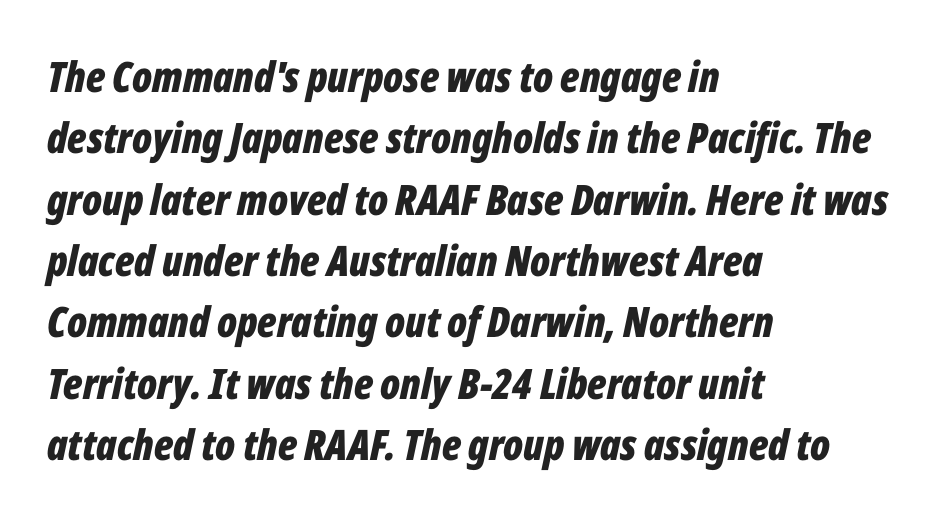
The image shows 42 px bold, condensed type, italic (leaning right); set left-aligned, normal line spacing (1.46x), normal letter spacing, not underlined; low stroke contrast and a medium x-height.
